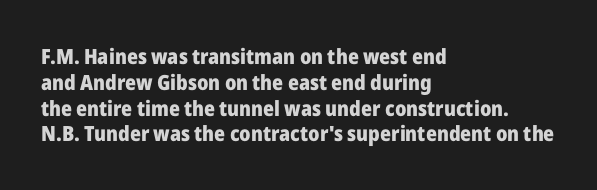
{"italic": "no", "bold": "yes", "underline": "no", "align": "left", "line_spacing_ratio": 1.23, "letter_spacing": "normal", "letter_spacing_em": 0.0, "glyph_px": 21}
